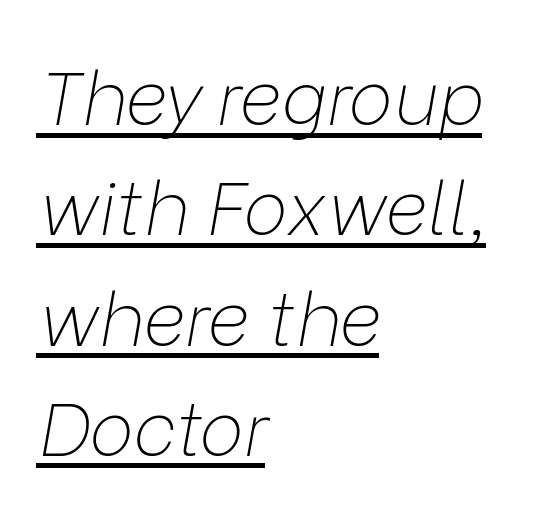
Casual observation: everything's shoved over to the left. Vertical spacing — default. Emphasis is given by a line drawn under the lettering. Caption: standard tracking, unaltered.
